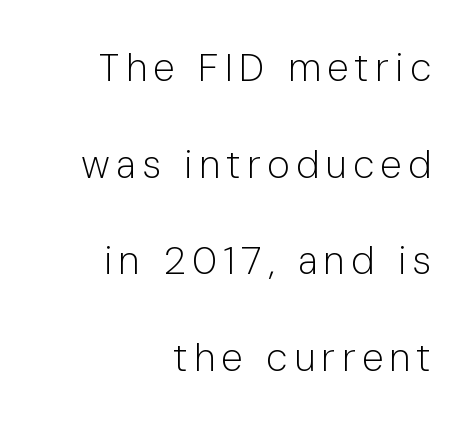
Q: Is the text bold? A: No.
Q: Is the text italic (slanted)? A: No, it is upright.
Q: Is the typeface a serif or a sans-serif typeface? A: Sans-serif.
Q: Is the text underlined? A: No.
Q: How is the paragraph aligned? A: Right-aligned.
Q: Is the spacing between lines tight, normal or loose? A: Loose.
Q: Width (condensed, normal, or wide)? A: Normal.
Q: Stroke contrast? A: Low.
Q: x-height? A: Medium.
Q: Monospaced? A: No.
